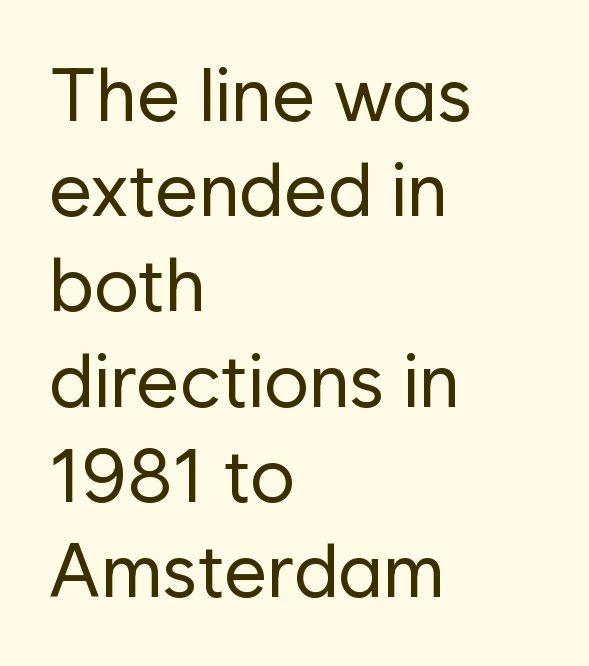
{"serif": "no", "italic": "no", "bold": "no", "weight": "regular", "width": "normal", "stroke_contrast": "low", "x_height": "medium", "monospaced": "no", "underline": "no", "align": "left", "line_spacing": "normal", "line_spacing_ratio": 1.27, "letter_spacing": "normal", "letter_spacing_em": 0.0, "glyph_px": 75}
